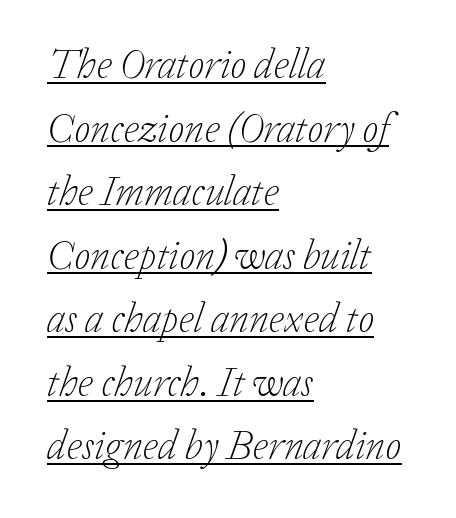
The text was rendered using a seriffed face with decorative stroke endings. The glyphs look as if they've been sheared to an angle. Each letter keeps its own natural width here, so spacing adapts to shape. What decoration does the sample have? An underline. Reading down the column, the eye jumps a familiar distance to each next line.
